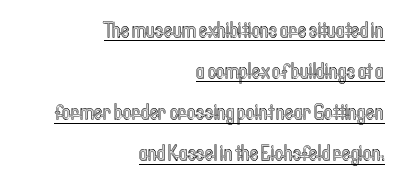
Between one letter and the next there's only the usual sliver of space. All the whitespace from short lines collects on the left. This is underlined copy, the kind a proofreader might mark for attention. Is there much room between lines? Yes — plenty of vertical air separates them. These lines were composed using upright roman letters.
